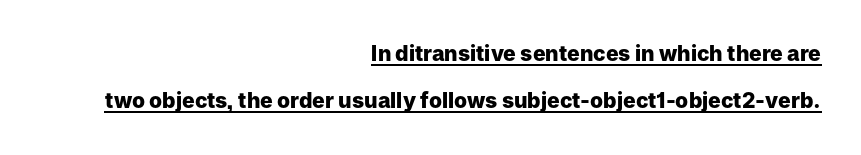
One glance says open: line gaps are wider than usual. This sample carries an underscore along the baseline area. Emphasis by weight is at full strength: bold. This is the regular roman posture of the typeface.
